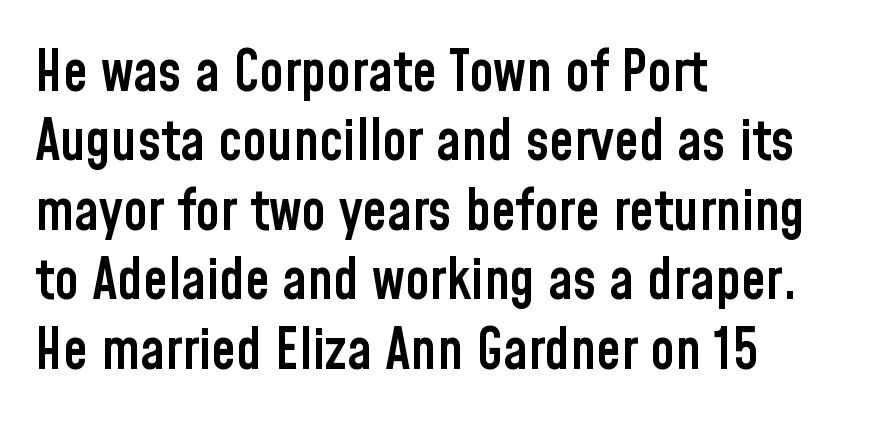
Notice how the passage keeps a crisp vertical edge on the left only. You can tell from the bare stems that sans-serif type was used. The face used here is proportionally spaced, like ordinary book or web type. No extra tracking has been applied to these lines. It's the straight-up-and-down kind of type. Firm but not heavy-handed strokes: this text is semibold.
